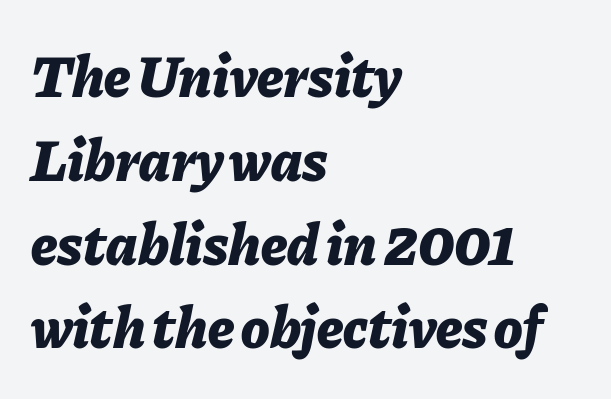
Q: Is the text bold? A: Yes.
Q: Is the text italic (slanted)? A: Yes, it leans right by about 11 degrees.
Q: Is the text underlined? A: No.
Q: How is the paragraph aligned? A: Left-aligned.
Q: Is the spacing between letters normal or unusually wide? A: Normal.
Q: Is the spacing between lines tight, normal or loose? A: Normal.
Q: Width (condensed, normal, or wide)? A: Normal.
Q: Stroke contrast? A: Low.
Q: x-height? A: Medium.
Q: Monospaced? A: No.
